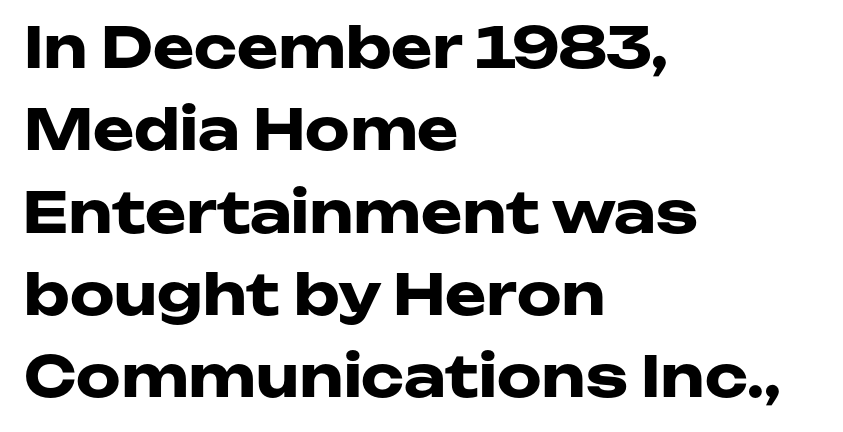
The image shows 56 px heavy, wide sans-serif type, upright; set left-aligned, normal line spacing (1.47x), normal letter spacing, not underlined; low stroke contrast and a medium x-height.
